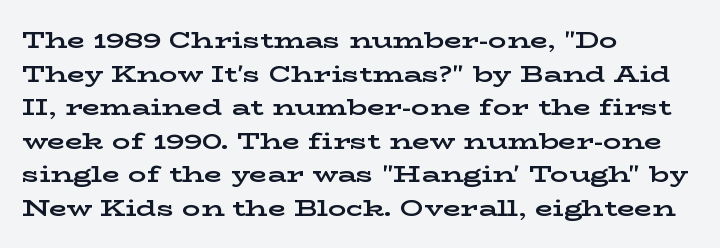
Each line starts at the same left margin while the right side varies. One glance says typical: line gaps are just what's usual. Nope, not italic — everything's standing straight. Plenty of ink on the page — the face is bold.
